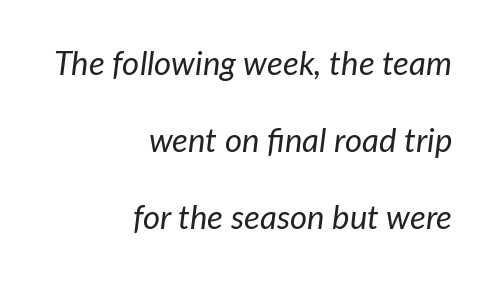
Q: Is the text bold? A: No.
Q: Is the text italic (slanted)? A: Yes, it leans right by about 7 degrees.
Q: Is the text underlined? A: No.
Q: How is the paragraph aligned? A: Right-aligned.
Q: Is the spacing between letters normal or unusually wide? A: Normal.
Q: Is the spacing between lines tight, normal or loose? A: Loose.
Q: Width (condensed, normal, or wide)? A: Normal.
Q: Stroke contrast? A: Low.
Q: x-height? A: Medium.
Q: Monospaced? A: No.
